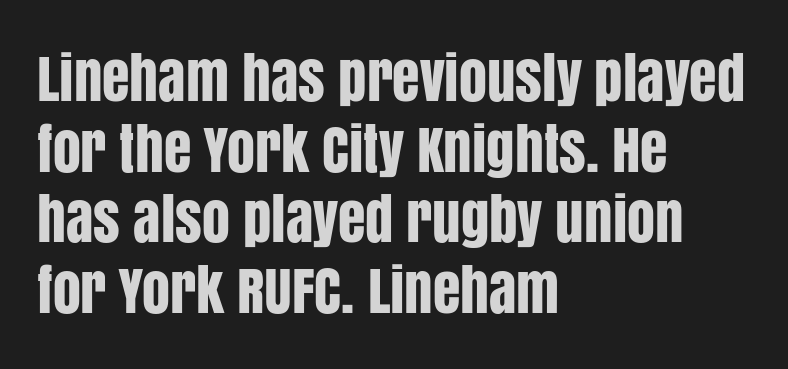
The image shows 56 px condensed sans-serif type, upright; set left-aligned, normal line spacing (1.26x), normal letter spacing, not underlined; low stroke contrast and a large x-height.
